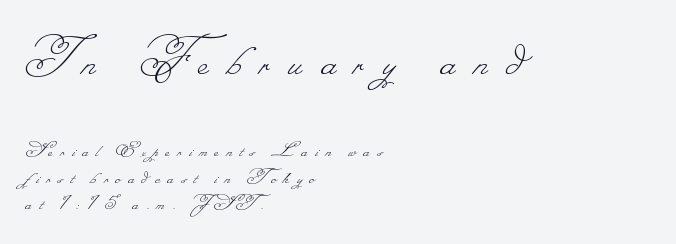
The image shows 57 px thin type; set left-aligned, tight line spacing (1.15x), unusually wide letter spacing (+0.33 em), not underlined; the first (top) block is 2.48x larger; low stroke contrast.
